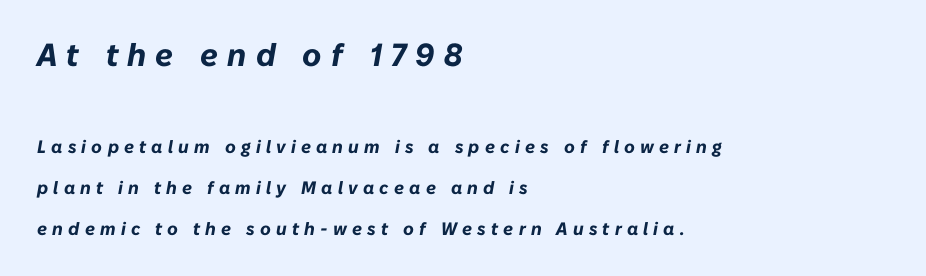
{"italic": "yes", "lean": "right", "slant_degrees": 10, "bold": "yes", "weight": "bold", "width": "normal", "stroke_contrast": "low", "x_height": "medium", "monospaced": "no", "underline": "no", "align": "left", "line_spacing": "loose", "line_spacing_ratio": 2.28, "letter_spacing": "wide", "letter_spacing_em": 0.29, "larger_block": "first", "size_ratio": 1.78, "glyph_px": 32}
